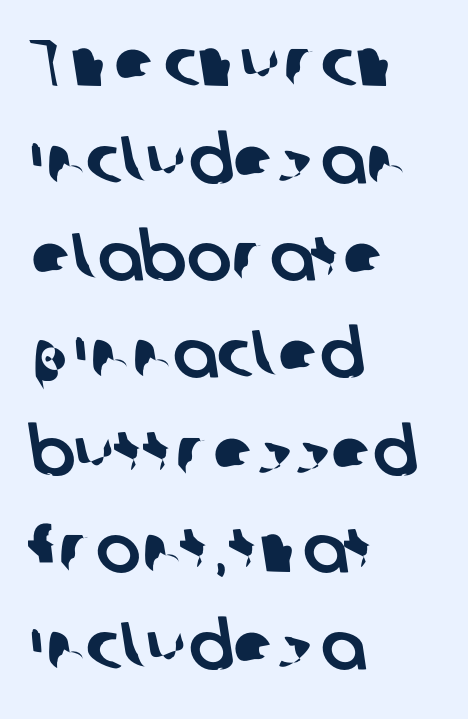
{"serif": "no", "width": "normal", "stroke_contrast": "low", "x_height": "medium", "monospaced": "no", "underline": "no", "align": "left", "line_spacing": "normal", "line_spacing_ratio": 1.45, "letter_spacing": "normal", "letter_spacing_em": 0.0, "glyph_px": 67}
